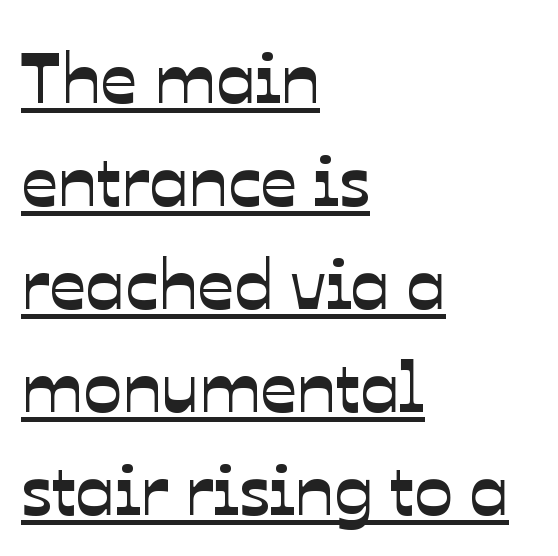
Q: Is the typeface a serif or a sans-serif typeface? A: Sans-serif.
Q: Is the text underlined? A: Yes.
Q: How is the paragraph aligned? A: Left-aligned.
Q: Is the spacing between letters normal or unusually wide? A: Normal.
Q: Is the spacing between lines tight, normal or loose? A: Normal.
Q: Width (condensed, normal, or wide)? A: Normal.
Q: Stroke contrast? A: Low.
Q: x-height? A: Medium.
Q: Monospaced? A: No.
